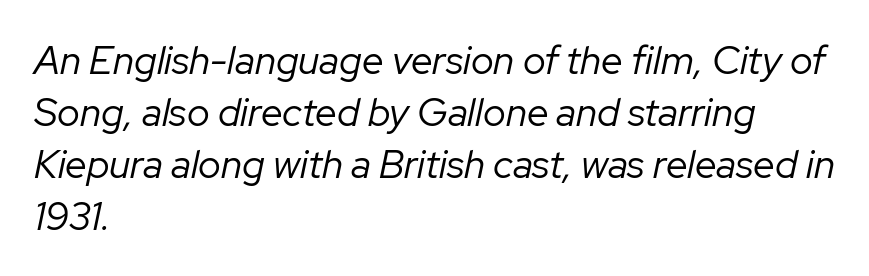
{"italic": "yes", "lean": "right", "slant_degrees": 12, "bold": "no", "weight": "regular", "width": "normal", "stroke_contrast": "low", "x_height": "medium", "monospaced": "no", "underline": "no", "align": "left", "line_spacing": "normal", "line_spacing_ratio": 1.33, "letter_spacing": "normal", "letter_spacing_em": 0.0, "glyph_px": 39}
